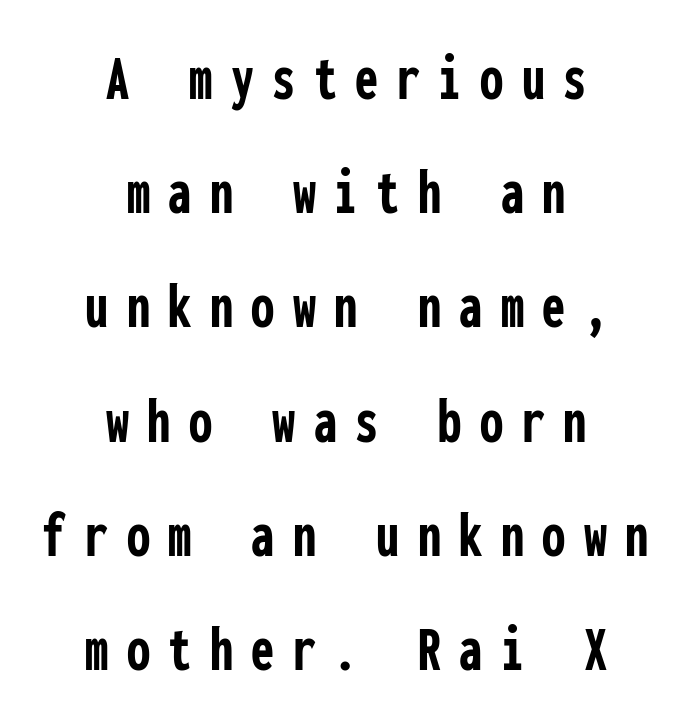
Letters rest on an invisible, unmarked baseline. The setting favours the middle, as headings and verse often do. These lines were composed using upright roman letters. These lines are rendered in a fixed-pitch font. Classification — sans serif. Typographic density is high because the face is bold.
